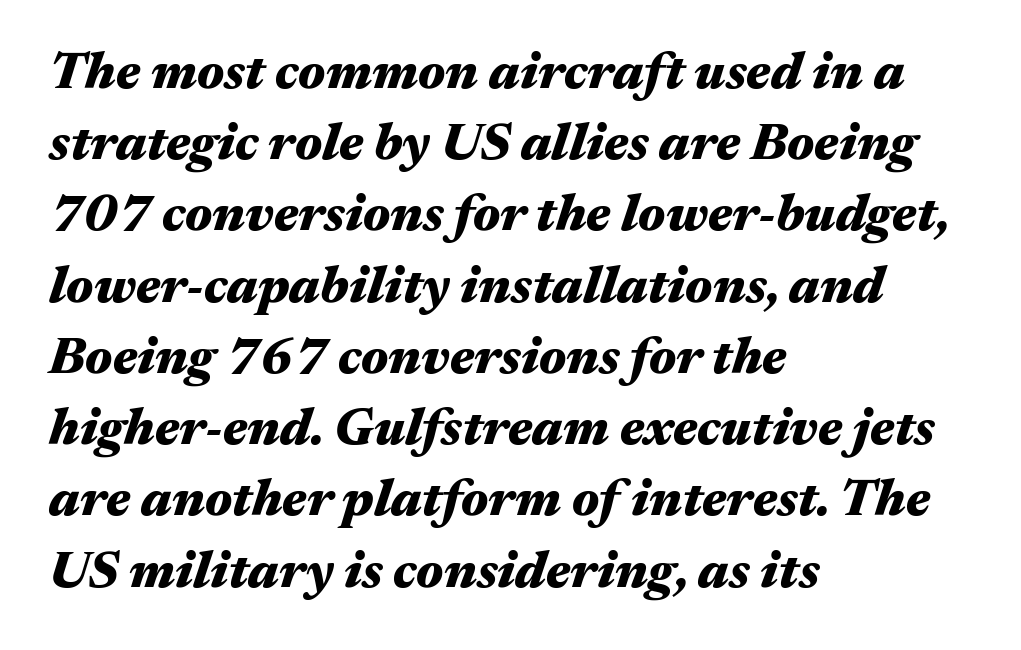
{"italic": "yes", "lean": "right", "slant_degrees": 17, "bold": "yes", "weight": "heavy", "width": "wide", "stroke_contrast": "medium", "x_height": "medium", "monospaced": "no", "underline": "no", "align": "left", "line_spacing": "normal", "line_spacing_ratio": 1.37, "letter_spacing": "normal", "letter_spacing_em": 0.0, "glyph_px": 52}
